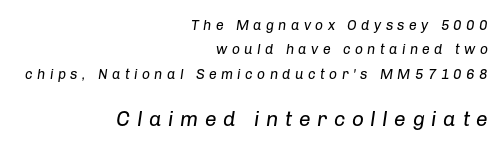
Q: Is the text bold? A: No.
Q: Is the text italic (slanted)? A: Yes, it leans right by about 8 degrees.
Q: Is the text underlined? A: No.
Q: How is the paragraph aligned? A: Right-aligned.
Q: Is the spacing between letters normal or unusually wide? A: Unusually wide.
Q: Which block of text is set in a larger size, the first (top) or the second (bottom)? A: The second (bottom) one.
